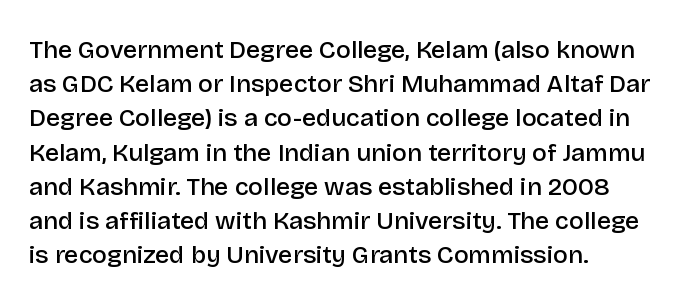
Q: Is the text bold? A: Semi-bold.
Q: Is the text italic (slanted)? A: No, it is upright.
Q: Is the text underlined? A: No.
Q: How is the paragraph aligned? A: Left-aligned.
Q: Is the spacing between letters normal or unusually wide? A: Normal.
Q: Is the spacing between lines tight, normal or loose? A: Normal.
